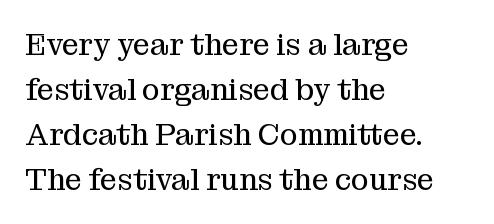
The image shows 30 px regular-weight serif type, upright; set left-aligned, normal line spacing (1.5x), normal letter spacing, not underlined; medium stroke contrast and a medium x-height.
